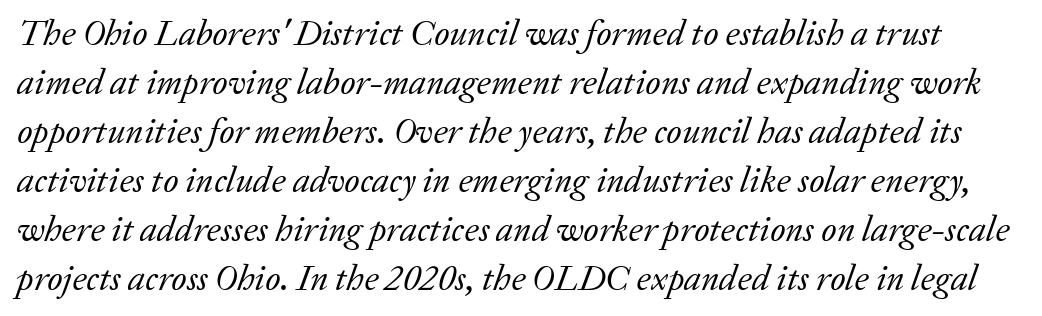
{"serif": "yes", "italic": "yes", "lean": "right", "slant_degrees": 20, "bold": "no", "weight": "regular", "width": "normal", "stroke_contrast": "low", "x_height": "medium", "monospaced": "no", "underline": "no", "line_spacing": "normal", "line_spacing_ratio": 1.36, "letter_spacing": "normal", "letter_spacing_em": 0.0, "glyph_px": 36}
